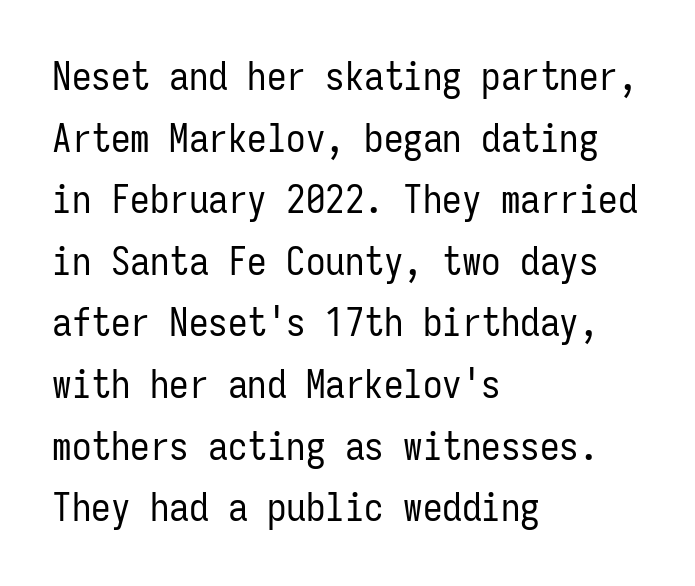
{"serif": "no", "italic": "no", "bold": "no", "weight": "regular", "width": "condensed", "stroke_contrast": "low", "x_height": "medium", "monospaced": "yes", "underline": "no", "align": "left", "line_spacing": "normal", "line_spacing_ratio": 1.58, "letter_spacing": "normal", "letter_spacing_em": 0.0, "glyph_px": 39}
